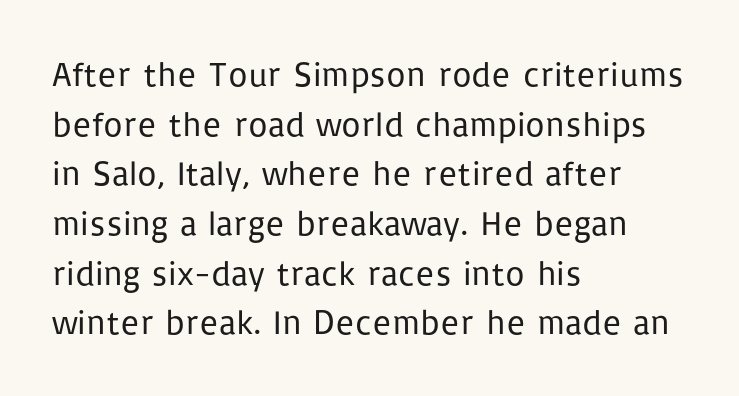
Q: Is the text bold? A: No.
Q: Is the text italic (slanted)? A: No, it is upright.
Q: Is the typeface a serif or a sans-serif typeface? A: Sans-serif.
Q: Is the text underlined? A: No.
Q: How is the paragraph aligned? A: Left-aligned.
Q: Is the spacing between letters normal or unusually wide? A: Normal.
Q: Is the spacing between lines tight, normal or loose? A: Normal.
Q: Width (condensed, normal, or wide)? A: Normal.
Q: Stroke contrast? A: Low.
Q: x-height? A: Medium.
Q: Monospaced? A: No.
